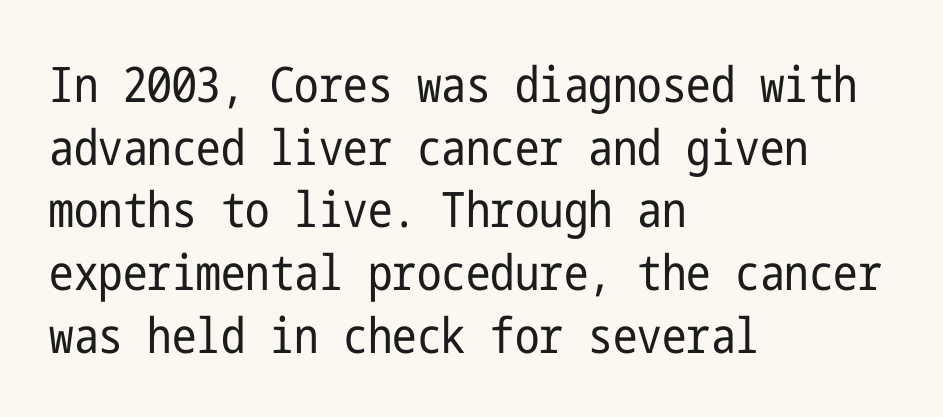
{"serif": "no", "italic": "no", "bold": "no", "weight": "regular", "width": "condensed", "stroke_contrast": "low", "x_height": "medium", "underline": "no", "align": "left", "line_spacing": "normal", "line_spacing_ratio": 1.28, "letter_spacing": "normal", "letter_spacing_em": 0.0, "glyph_px": 49}
